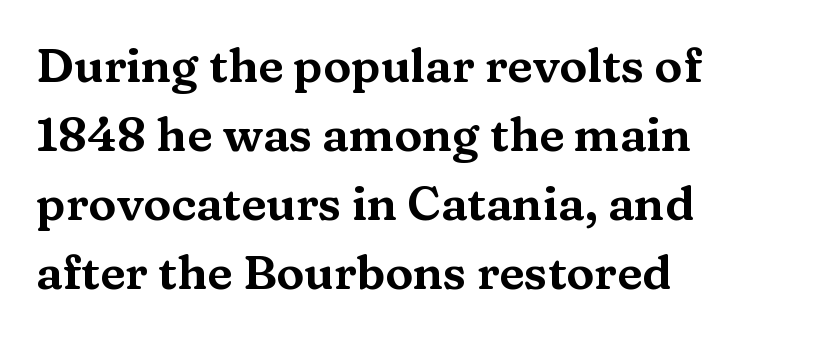
The characters display serif detailing at their extremities. The block of text has a typical density, with ordinary space between rows. The lettering holds an erect, upright posture throughout. You could not count columns in this text — the font is proportionally spaced. The rag falls on the right side of this text block.
